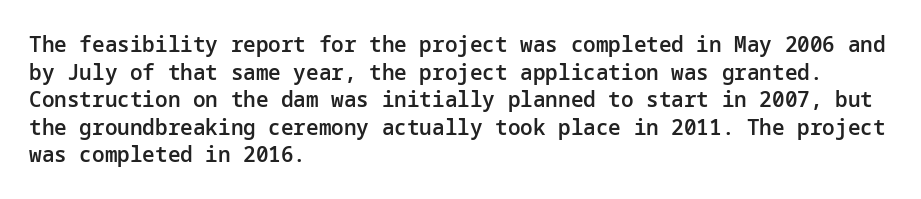
This sample uses plain, unmodified letter spacing. The foot of each line stays bare and open. The leading is moderate, giving the passage an even texture. A somewhat darkened texture: the type is semibold rather than bold.
